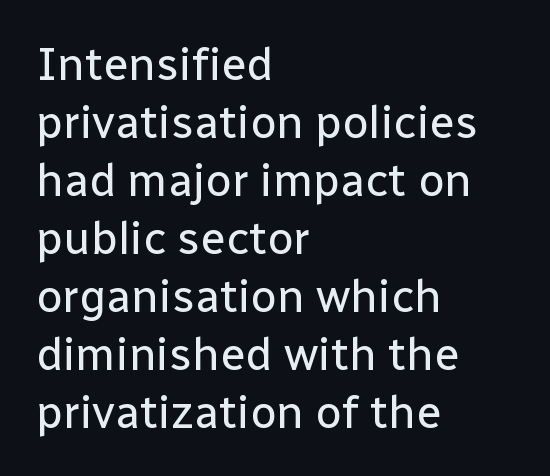
{"serif": "no", "italic": "no", "bold": "no", "weight": "regular", "width": "normal", "stroke_contrast": "low", "x_height": "medium", "monospaced": "no", "underline": "no", "align": "left", "line_spacing": "normal", "line_spacing_ratio": 1.26, "letter_spacing": "normal", "letter_spacing_em": 0.0, "glyph_px": 46}
